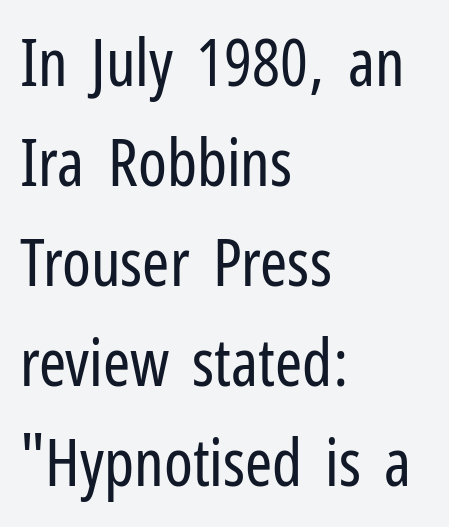
Q: Is the text bold? A: No.
Q: Is the text italic (slanted)? A: No, it is upright.
Q: Is the typeface a serif or a sans-serif typeface? A: Sans-serif.
Q: Is the text underlined? A: No.
Q: How is the paragraph aligned? A: Left-aligned.
Q: Is the spacing between letters normal or unusually wide? A: Normal.
Q: Is the spacing between lines tight, normal or loose? A: Normal.
Q: Width (condensed, normal, or wide)? A: Condensed.
Q: Stroke contrast? A: Low.
Q: x-height? A: Medium.
Q: Monospaced? A: No.
